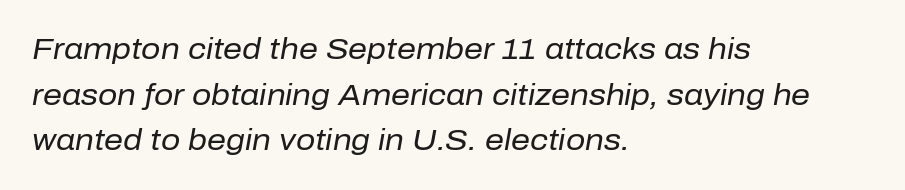
The image shows 30 px regular-weight type, italic (leaning right); set left-aligned, normal line spacing (1.52x), normal letter spacing, not underlined; low stroke contrast and a medium x-height.
